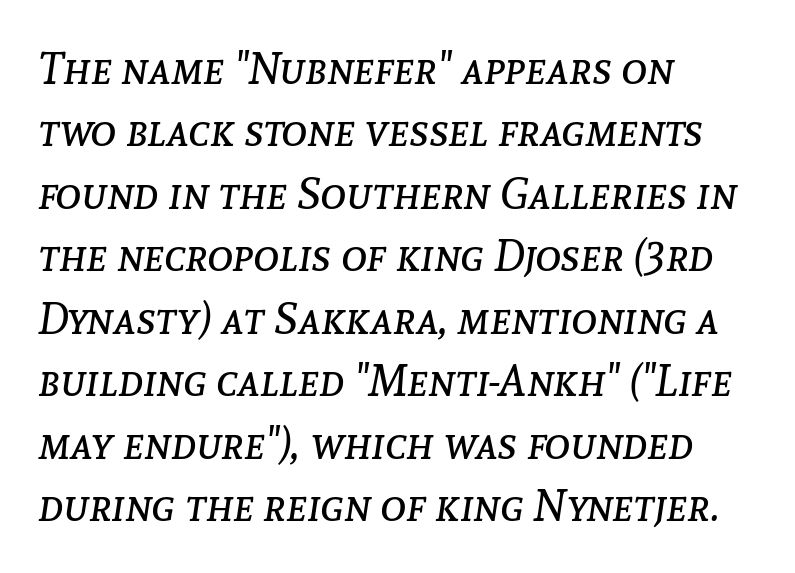
The image shows 44 px regular-weight type, italic (leaning right); set left-aligned, normal line spacing (1.42x), normal letter spacing, not underlined; low stroke contrast and a medium x-height.
